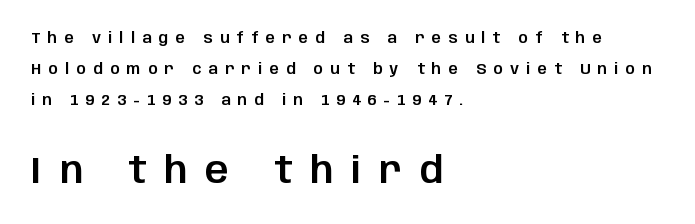
{"serif": "no", "italic": "no", "width": "normal", "stroke_contrast": "low", "x_height": "large", "monospaced": "no", "underline": "no", "align": "left", "line_spacing": "loose", "line_spacing_ratio": 2.06, "letter_spacing": "wide", "letter_spacing_em": 0.48, "larger_block": "second", "size_ratio": 2.47, "glyph_px": 37}
